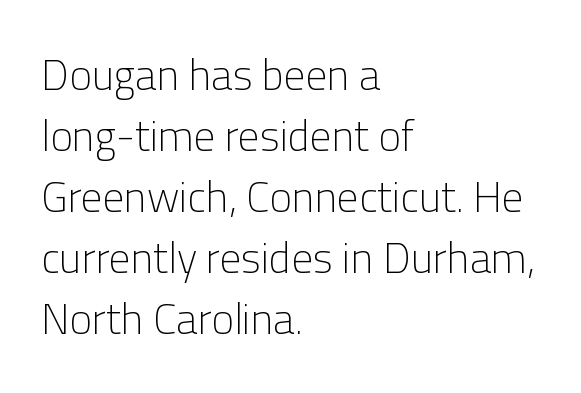
The image shows 43 px light sans-serif type, upright; set left-aligned, normal line spacing (1.42x), normal letter spacing, not underlined; low stroke contrast and a medium x-height.
